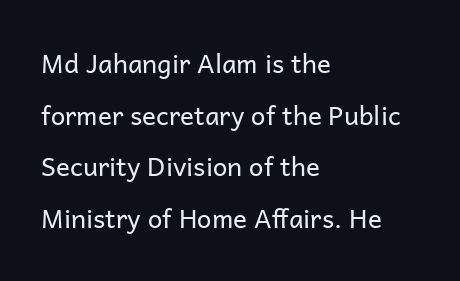
The image shows 26 px text type, upright; set left-aligned, loose line spacing (1.99x), normal letter spacing, not underlined.
